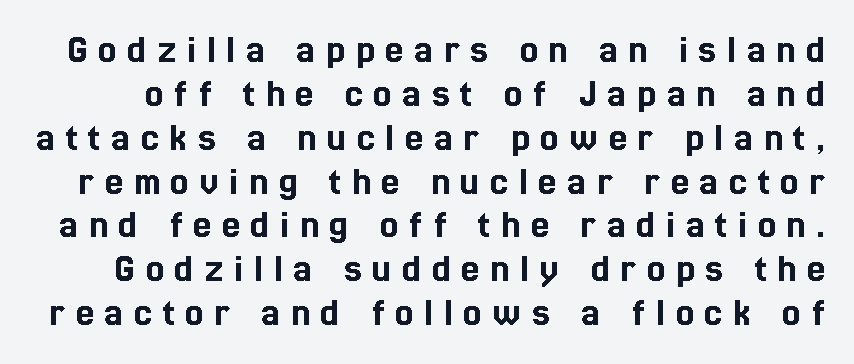
The image shows 41 px condensed type, upright; set tight line spacing (1.07x), unusually wide letter spacing (+0.26 em), not underlined; a medium x-height.
